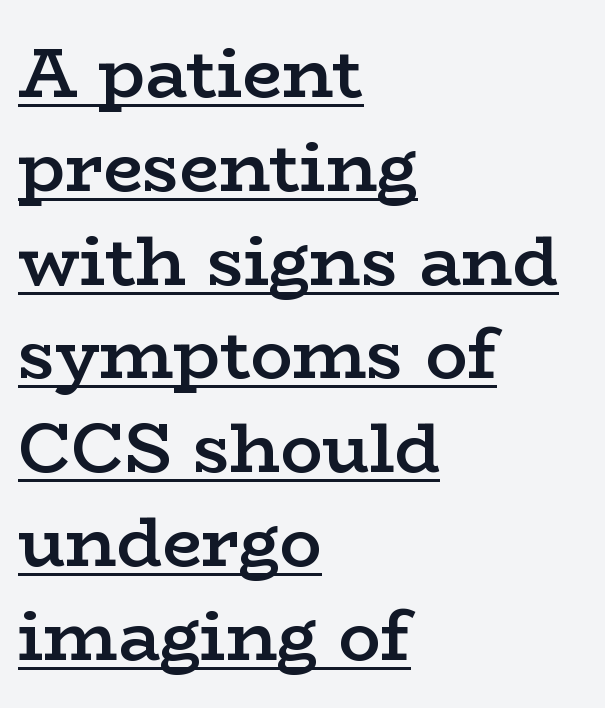
Each word holds together tightly as a unit, with standard inter-letter gaps. Posture: straight, roman, zero tilt. A fair bit of extra ink — the face is semibold, not bold. The passage shown is typeset with a serif family.
